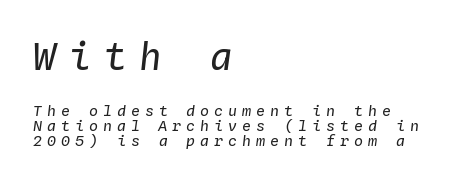
The image shows 38 px regular-weight type, italic (leaning right), monospaced; set left-aligned, tight line spacing (0.99x), unusually wide letter spacing (+0.33 em), not underlined; the first (top) block is 2.53x larger; low stroke contrast and a medium x-height.
